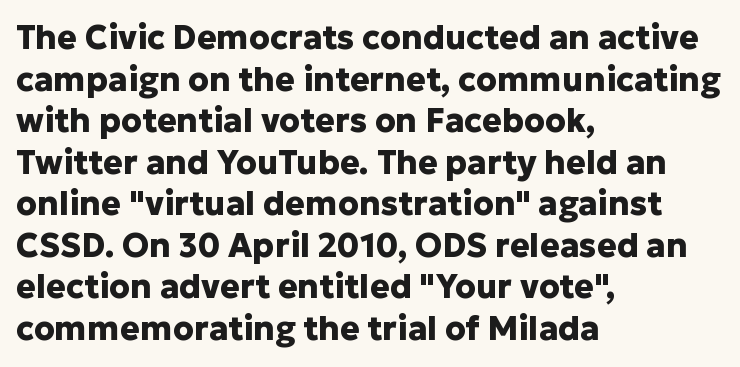
Q: Is the text bold? A: Yes.
Q: Is the text italic (slanted)? A: No, it is upright.
Q: Is the typeface a serif or a sans-serif typeface? A: Sans-serif.
Q: Is the text underlined? A: No.
Q: How is the paragraph aligned? A: Left-aligned.
Q: Is the spacing between letters normal or unusually wide? A: Normal.
Q: Is the spacing between lines tight, normal or loose? A: Normal.
Q: Width (condensed, normal, or wide)? A: Normal.
Q: Stroke contrast? A: Low.
Q: x-height? A: Medium.
Q: Monospaced? A: No.
